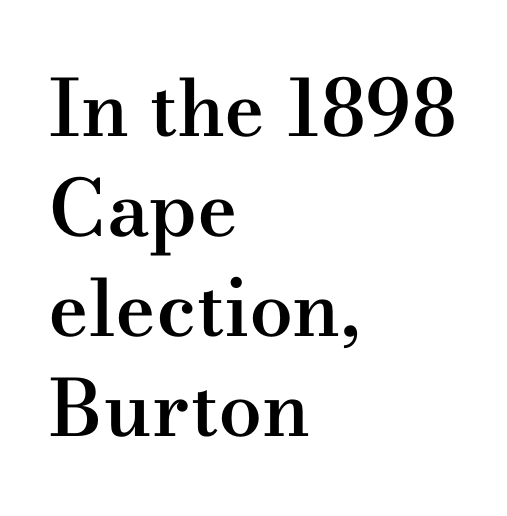
Q: Is the text bold? A: Semi-bold.
Q: Is the text italic (slanted)? A: No, it is upright.
Q: Is the typeface a serif or a sans-serif typeface? A: Serif.
Q: Is the text underlined? A: No.
Q: How is the paragraph aligned? A: Left-aligned.
Q: Is the spacing between letters normal or unusually wide? A: Normal.
Q: Is the spacing between lines tight, normal or loose? A: Normal.
Q: Width (condensed, normal, or wide)? A: Wide.
Q: Stroke contrast? A: Medium.
Q: x-height? A: Small.
Q: Monospaced? A: No.
